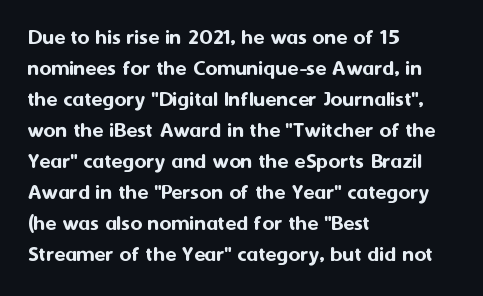
The designer left line spacing at the default. Glance below the letters and you will spot only blank space. The letters sit at their default tracking, neither squeezed nor spread. If you drew a line through each stem, it would be perfectly vertical. The compositor pushed each line to the left boundary.
